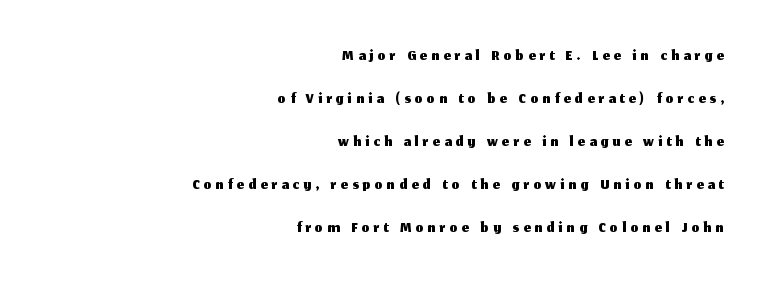
{"italic": "no", "underline": "no", "align": "right", "line_spacing_ratio": 1.72, "glyph_px": 25}
